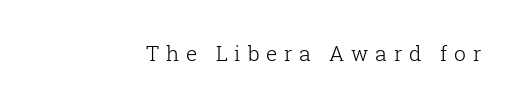
Q: Is the text bold? A: No.
Q: Is the text italic (slanted)? A: No, it is upright.
Q: Is the text underlined? A: No.
Q: Is the spacing between letters normal or unusually wide? A: Unusually wide.
